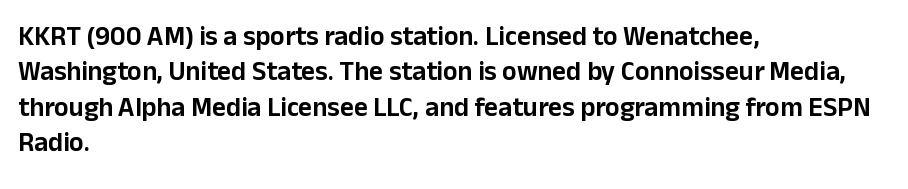
The image shows 27 px text type, upright; set left-aligned, normal line spacing (1.31x), normal letter spacing, not underlined.
